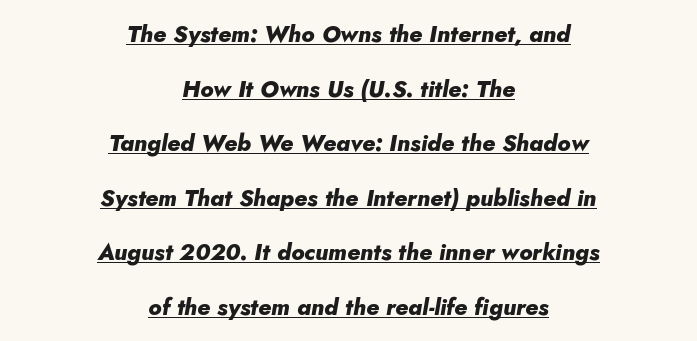
{"italic": "yes", "lean": "right", "slant_degrees": 10, "bold": "yes", "underline": "yes", "align": "center", "line_spacing": "loose", "line_spacing_ratio": 2.37, "letter_spacing": "normal", "letter_spacing_em": 0.0, "glyph_px": 23}
